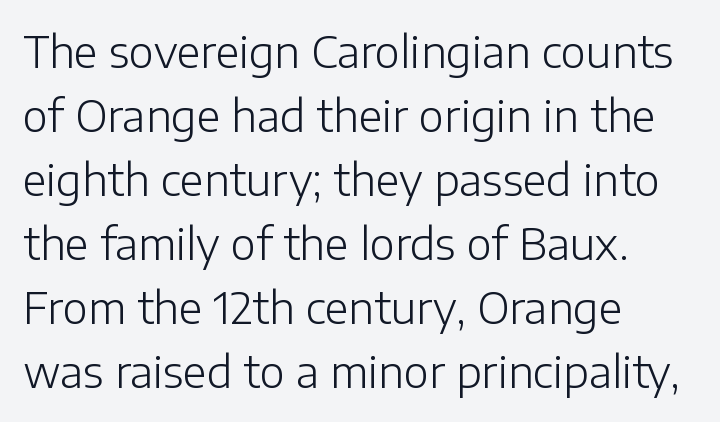
The image shows 43 px light sans-serif type, upright; set left-aligned, normal line spacing (1.49x), normal letter spacing, not underlined; low stroke contrast and a medium x-height.
